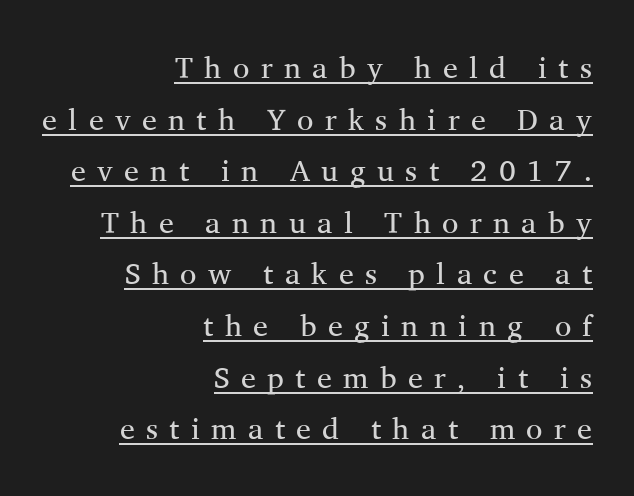
In terms of letterspacing, this is a distinctly airy, spread setting. Alignment: flush right. The typesetter has applied underlining to the passage shown. No italicization has been applied; the sample stays upright. Do the characters align in a grid? No, the font is proportional.
